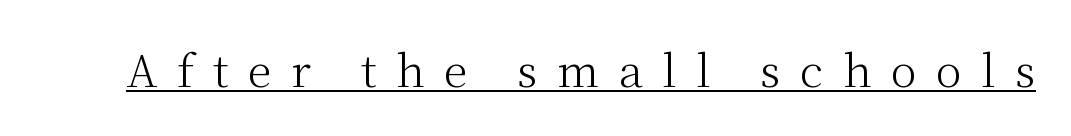
{"serif": "yes", "italic": "no", "bold": "no", "weight": "light", "width": "normal", "stroke_contrast": "medium", "x_height": "medium", "monospaced": "no", "underline": "yes", "letter_spacing": "wide", "letter_spacing_em": 0.44, "glyph_px": 44}
